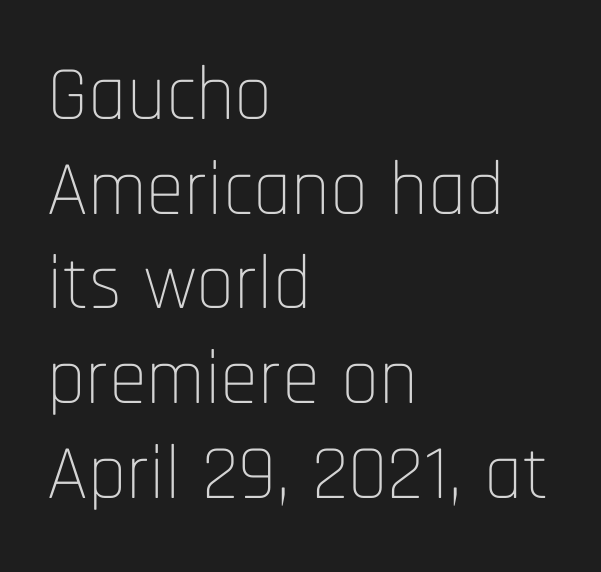
Q: Is the text bold? A: No.
Q: Is the text italic (slanted)? A: No, it is upright.
Q: Is the typeface a serif or a sans-serif typeface? A: Sans-serif.
Q: Is the text underlined? A: No.
Q: How is the paragraph aligned? A: Left-aligned.
Q: Is the spacing between letters normal or unusually wide? A: Normal.
Q: Width (condensed, normal, or wide)? A: Condensed.
Q: Stroke contrast? A: Low.
Q: x-height? A: Large.
Q: Monospaced? A: No.
